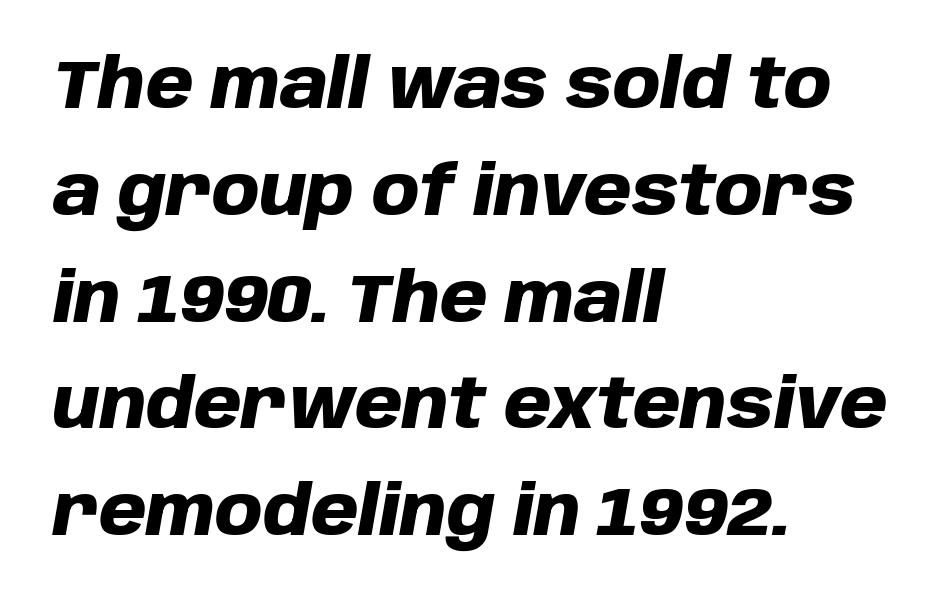
Each row of text sits above clean, open space. The letters sit at their default tracking, neither squeezed nor spread. Is this a fixed-width face? No — the glyphs have proportional, varying widths. Slant detected: the letters are inclined. This sample is left-justified, so line endings fall wherever the words run out.
